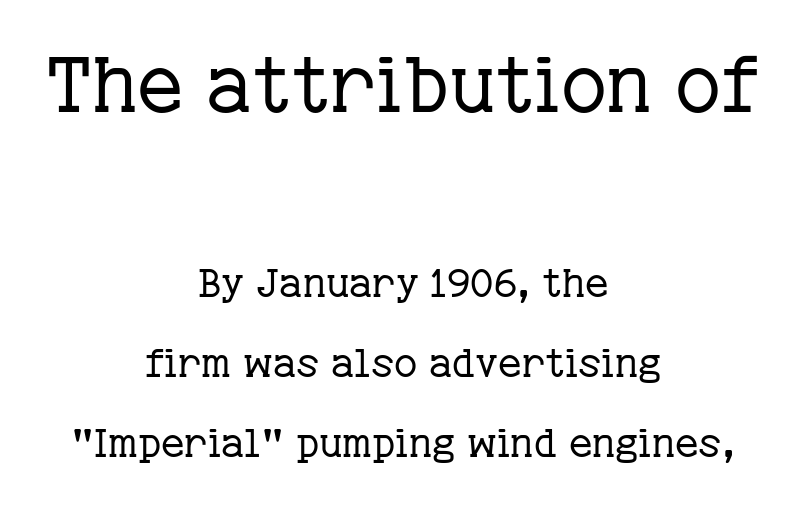
You could fit nearly another row in the gap between these rows. Vertical stems look standard width or narrower in stroke. A student would notice the top passage is typeset larger than what follows. You could not count columns in this text — the font is proportionally spaced.
